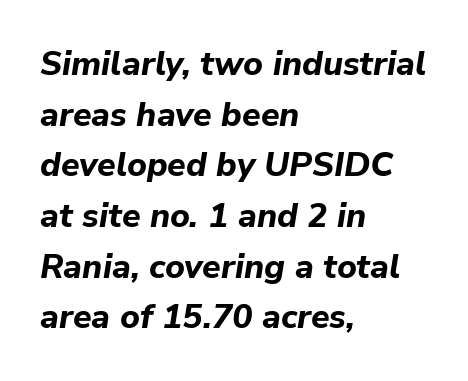
{"italic": "yes", "lean": "right", "slant_degrees": 9, "bold": "yes", "weight": "bold", "width": "normal", "stroke_contrast": "low", "x_height": "medium", "monospaced": "no", "underline": "no", "align": "left", "line_spacing": "normal", "line_spacing_ratio": 1.49, "letter_spacing": "normal", "letter_spacing_em": 0.0, "glyph_px": 34}
